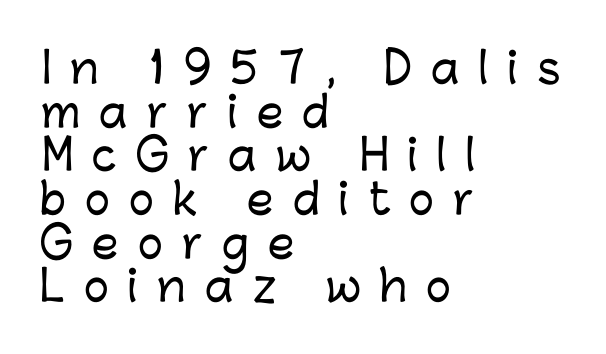
The lettering holds an erect, upright posture throughout. If you drew a ruler down the left edge, every line would touch it. The passage shown has open, widely tracked lettering throughout. Decoration check: the copy has no underline.
